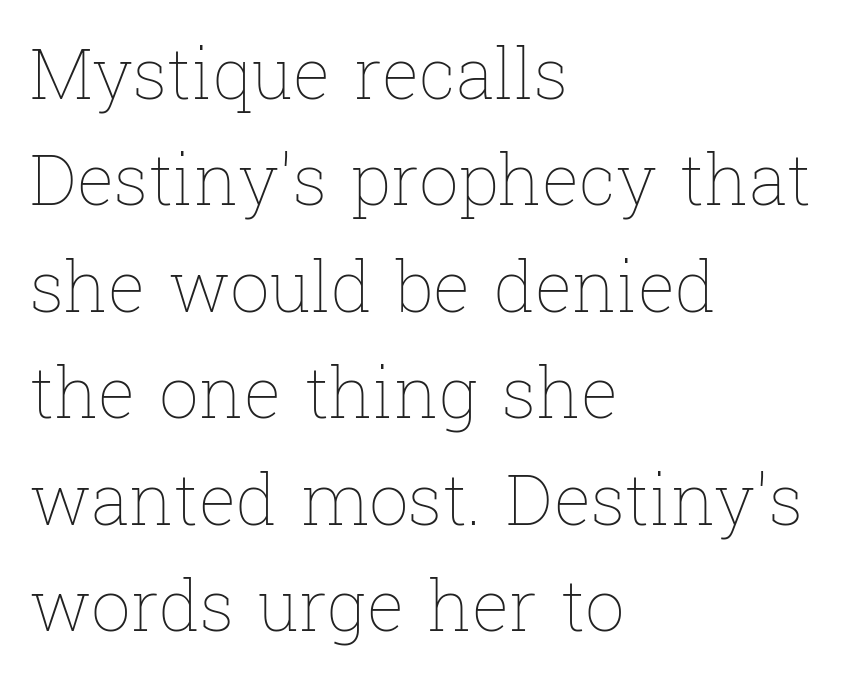
The image shows 70 px thin type, upright; set left-aligned, normal line spacing (1.52x), normal letter spacing, not underlined; low stroke contrast and a medium x-height.
